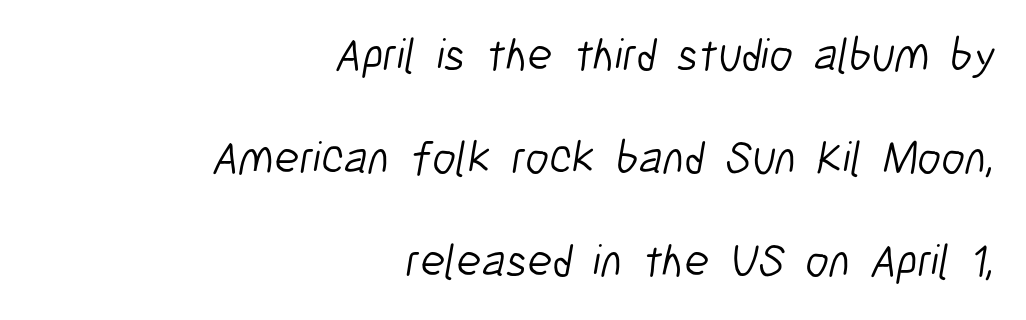
The image shows 46 px light, condensed sans-serif type; set right-aligned, loose line spacing (2.24x), normal letter spacing, not underlined; low stroke contrast and a medium x-height.
